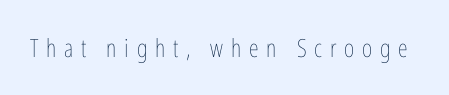
Nope, not italic — everything's standing straight. Any mark beneath the type? The region is blank. Honestly, the letter spacing is so wide it's the main thing you notice. Heaviness? Minimal to ordinary, like unemphasized prose.
